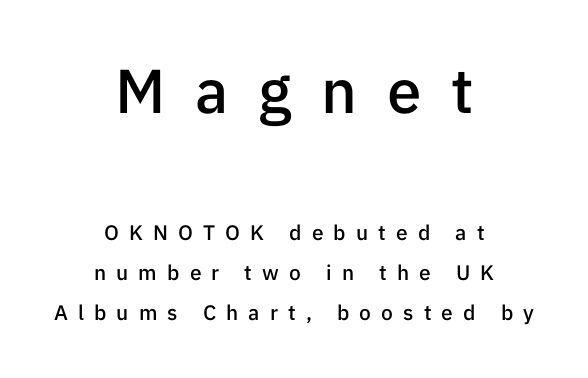
{"serif": "no", "italic": "no", "bold": "semi", "weight": "semibold", "width": "normal", "stroke_contrast": "low", "x_height": "medium", "monospaced": "no", "underline": "no", "align": "center", "line_spacing": "loose", "line_spacing_ratio": 1.9, "letter_spacing": "wide", "letter_spacing_em": 0.48, "larger_block": "first", "size_ratio": 2.95, "glyph_px": 62}
